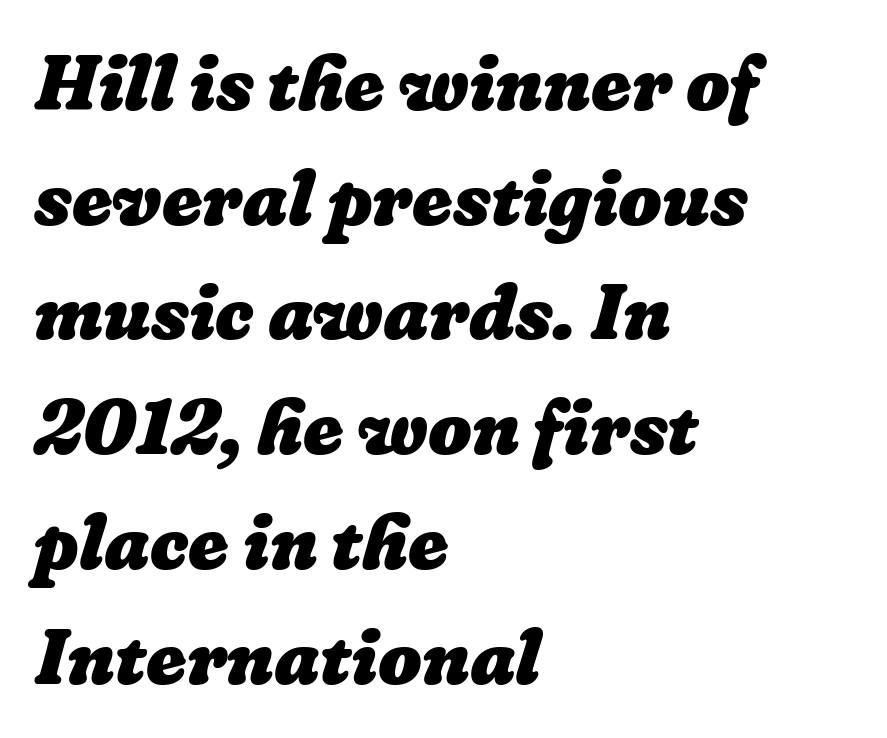
{"bold": "yes", "weight": "heavy", "width": "normal", "stroke_contrast": "low", "x_height": "medium", "monospaced": "no", "underline": "no", "align": "left", "line_spacing": "normal", "line_spacing_ratio": 1.49, "letter_spacing": "normal", "letter_spacing_em": 0.0, "glyph_px": 77}
